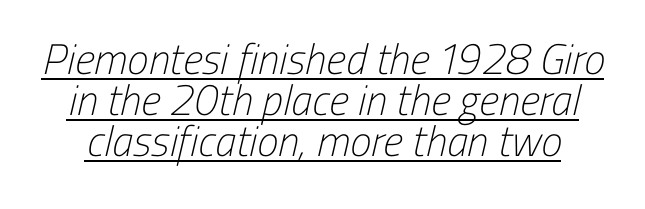
One glance says dense: line gaps are narrower than usual. The designer went with a sans here, leaving each stem footless. No extra tracking has been applied to these lines. The specimen includes a rule beneath the text block's lines. The letters advance in unequal steps, a hallmark of proportional type.
